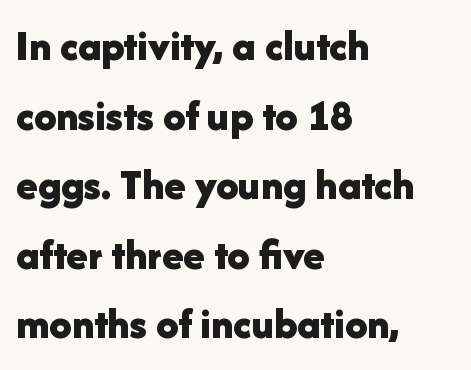
{"serif": "no", "italic": "no", "bold": "yes", "weight": "bold", "width": "normal", "stroke_contrast": "low", "x_height": "medium", "monospaced": "no", "underline": "no", "align": "left", "line_spacing": "normal", "line_spacing_ratio": 1.58, "letter_spacing": "normal", "letter_spacing_em": 0.0, "glyph_px": 44}
